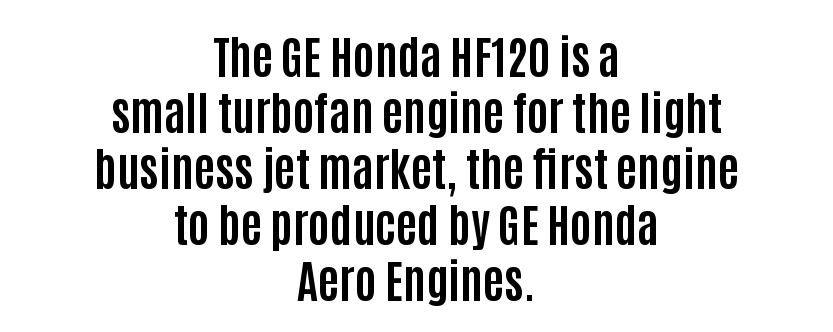
Q: Is the text bold? A: Yes.
Q: Is the text italic (slanted)? A: No, it is upright.
Q: Is the typeface a serif or a sans-serif typeface? A: Sans-serif.
Q: Is the text underlined? A: No.
Q: How is the paragraph aligned? A: Centered.
Q: Is the spacing between letters normal or unusually wide? A: Normal.
Q: Width (condensed, normal, or wide)? A: Condensed.
Q: Stroke contrast? A: Low.
Q: x-height? A: Large.
Q: Monospaced? A: No.
